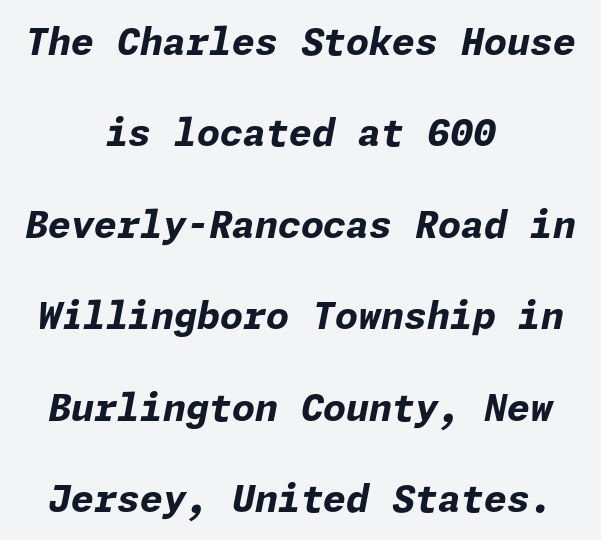
The passage shown leans; its letterforms are oblique. The glyphs have the mass of a bold cut. Is there much room between lines? Yes — plenty of vertical air separates them. This rendering features lettering with no underline. Horizontally, the lines are justified to the midpoint only.
